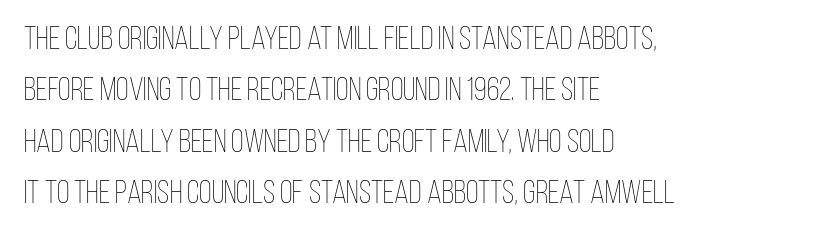
{"italic": "no", "bold": "no", "weight": "thin", "width": "condensed", "stroke_contrast": "low", "x_height": "large", "monospaced": "no", "underline": "no", "align": "left", "line_spacing": "normal", "line_spacing_ratio": 1.56, "letter_spacing": "normal", "letter_spacing_em": 0.0, "glyph_px": 33}
